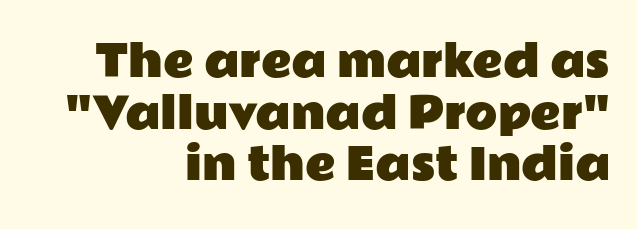
{"serif": "no", "italic": "no", "width": "wide", "stroke_contrast": "low", "x_height": "medium", "monospaced": "no", "underline": "no", "align": "right", "line_spacing_ratio": 1.23, "letter_spacing": "normal", "letter_spacing_em": 0.0, "glyph_px": 42}
